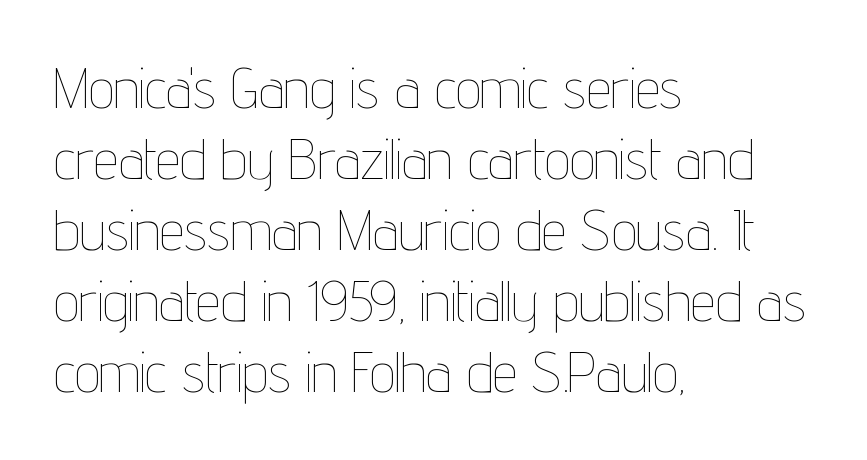
Q: Is the text bold? A: No.
Q: Is the text italic (slanted)? A: No, it is upright.
Q: Is the text underlined? A: No.
Q: How is the paragraph aligned? A: Left-aligned.
Q: Is the spacing between letters normal or unusually wide? A: Normal.
Q: Is the spacing between lines tight, normal or loose? A: Normal.
Q: Width (condensed, normal, or wide)? A: Condensed.
Q: Stroke contrast? A: Low.
Q: x-height? A: Medium.
Q: Monospaced? A: No.
